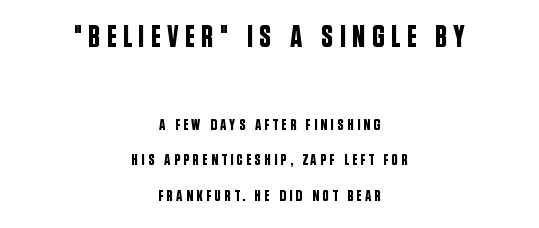
{"serif": "no", "italic": "no", "width": "condensed", "stroke_contrast": "low", "x_height": "large", "monospaced": "no", "underline": "no", "align": "center", "line_spacing": "loose", "line_spacing_ratio": 2.22, "letter_spacing": "wide", "letter_spacing_em": 0.2, "larger_block": "first", "size_ratio": 1.94, "glyph_px": 31}
